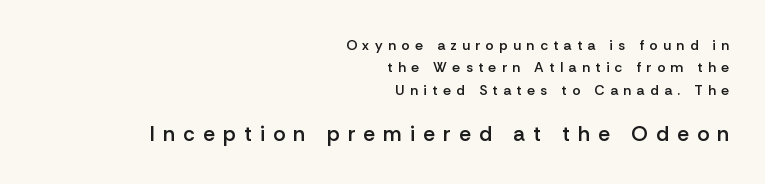
Q: Is the text bold? A: Semi-bold.
Q: Is the text italic (slanted)? A: No, it is upright.
Q: Is the text underlined? A: No.
Q: How is the paragraph aligned? A: Right-aligned.
Q: Is the spacing between letters normal or unusually wide? A: Unusually wide.
Q: Is the spacing between lines tight, normal or loose? A: Normal.
Q: Which block of text is set in a larger size, the first (top) or the second (bottom)? A: The second (bottom) one.
